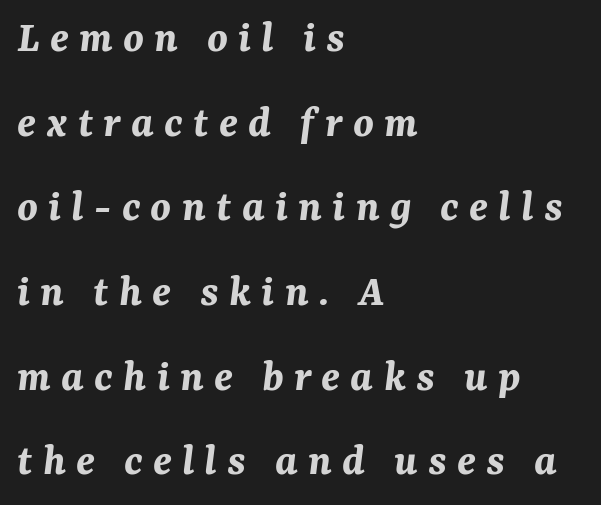
These lines are rendered in a variable-pitch font. You'd pick this weight for a headline — it's a proper bold. This sample uses an oblique cut, with every glyph tilted off the vertical. Each line starts at the same left margin while the right side varies. The rendering inserts visible extra space after every character.
